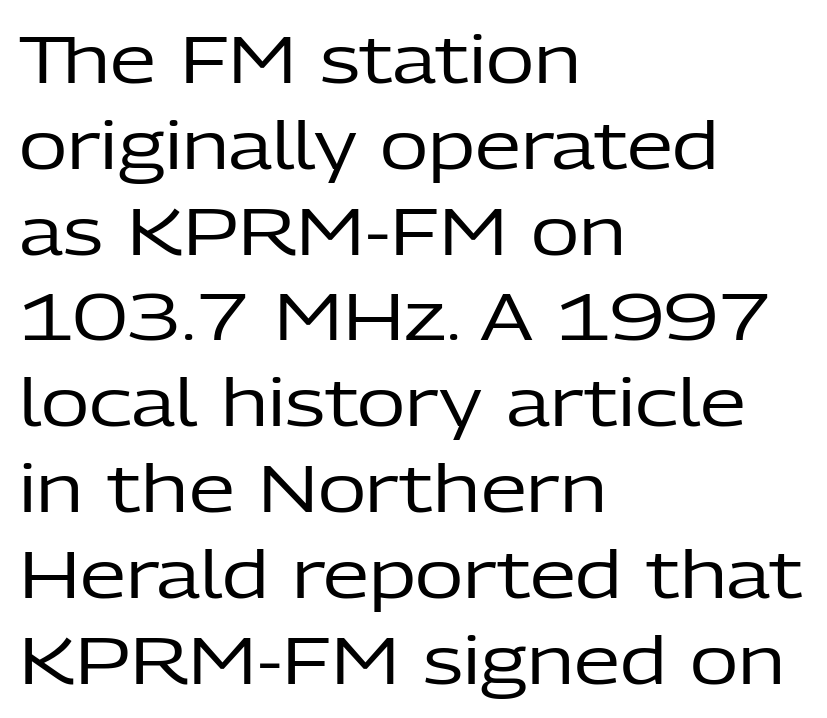
{"serif": "no", "italic": "no", "bold": "no", "weight": "regular", "width": "normal", "stroke_contrast": "low", "x_height": "medium", "monospaced": "no", "underline": "no", "align": "left", "line_spacing": "normal", "line_spacing_ratio": 1.3, "letter_spacing": "normal", "letter_spacing_em": 0.0, "glyph_px": 66}
